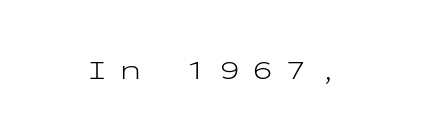
{"serif": "no", "italic": "no", "bold": "no", "weight": "light", "width": "wide", "stroke_contrast": "low", "x_height": "medium", "monospaced": "yes", "underline": "no", "letter_spacing": "wide", "letter_spacing_em": 0.43, "glyph_px": 28}
